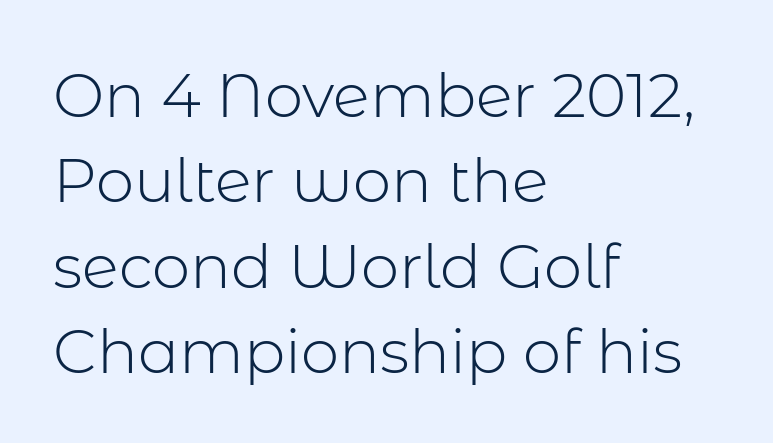
Q: Is the text bold? A: No.
Q: Is the text italic (slanted)? A: No, it is upright.
Q: Is the typeface a serif or a sans-serif typeface? A: Sans-serif.
Q: Is the text underlined? A: No.
Q: How is the paragraph aligned? A: Left-aligned.
Q: Is the spacing between letters normal or unusually wide? A: Normal.
Q: Is the spacing between lines tight, normal or loose? A: Normal.
Q: Width (condensed, normal, or wide)? A: Normal.
Q: Stroke contrast? A: Low.
Q: x-height? A: Medium.
Q: Monospaced? A: No.
